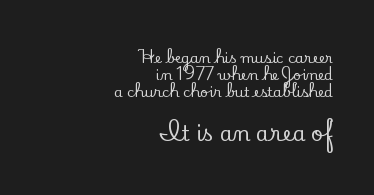
The image shows 21 px text type, upright; set right-aligned, line spacing 1.23x, normal letter spacing, not underlined; the second (bottom) block is 1.5x larger.
